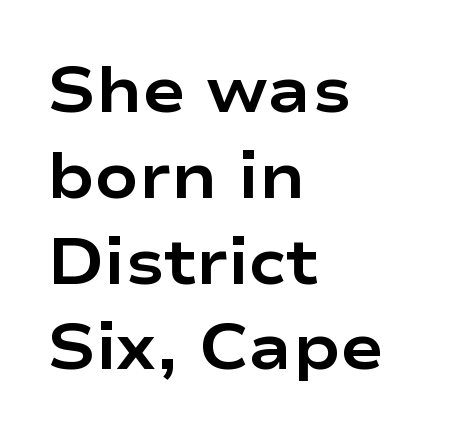
Where is the straight margin? On the left. You can tell it's not italic because the verticals are truly vertical. Heft: maximum for text — a bold. Tracking value appears to be zero — textbook default spacing.
